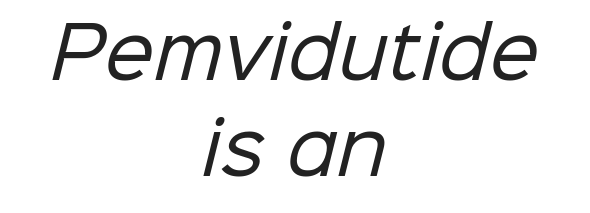
Students, note that the glyphs here touch the page at normal intervals. Each row of text sits above clean, open space. The passage shown is not bold in any degree. Each letter's strokes conclude bluntly, with no projecting serifs.
